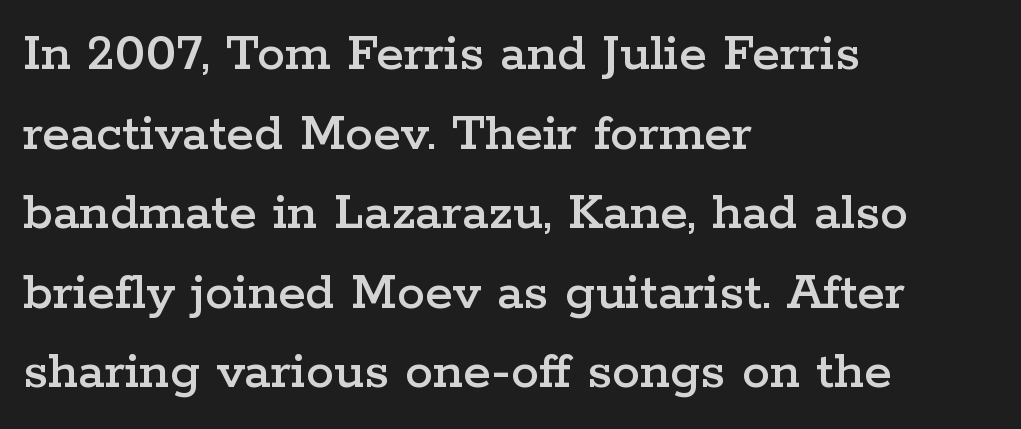
Nope, not italic — everything's standing straight. The baseline area is clear. Regular leading. Observe the serifs anchoring each vertical stroke in this sample.
